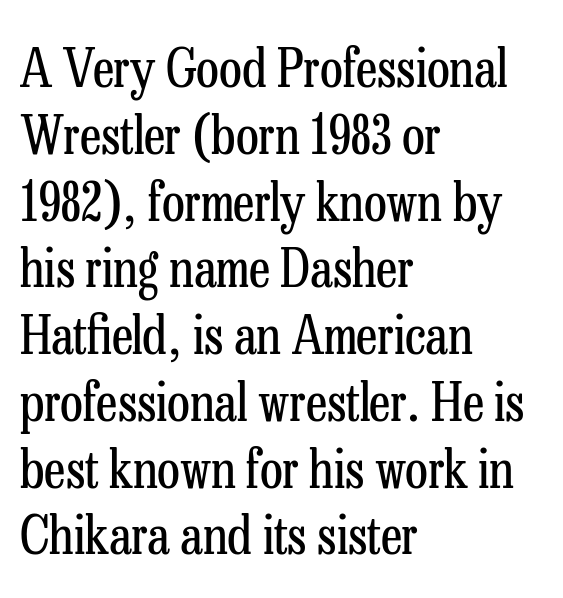
{"serif": "yes", "italic": "no", "bold": "no", "weight": "regular", "width": "condensed", "stroke_contrast": "low", "x_height": "medium", "monospaced": "no", "underline": "no", "align": "left", "line_spacing": "normal", "line_spacing_ratio": 1.26, "letter_spacing": "normal", "letter_spacing_em": 0.0, "glyph_px": 53}
